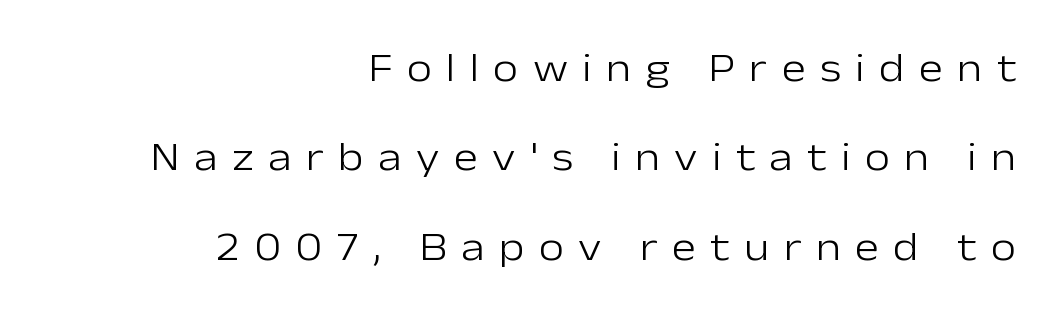
Q: Is the text bold? A: No.
Q: Is the text italic (slanted)? A: No, it is upright.
Q: Is the typeface a serif or a sans-serif typeface? A: Sans-serif.
Q: Is the text underlined? A: No.
Q: How is the paragraph aligned? A: Right-aligned.
Q: Is the spacing between letters normal or unusually wide? A: Unusually wide.
Q: Is the spacing between lines tight, normal or loose? A: Loose.
Q: Width (condensed, normal, or wide)? A: Normal.
Q: Stroke contrast? A: Low.
Q: x-height? A: Medium.
Q: Monospaced? A: No.
